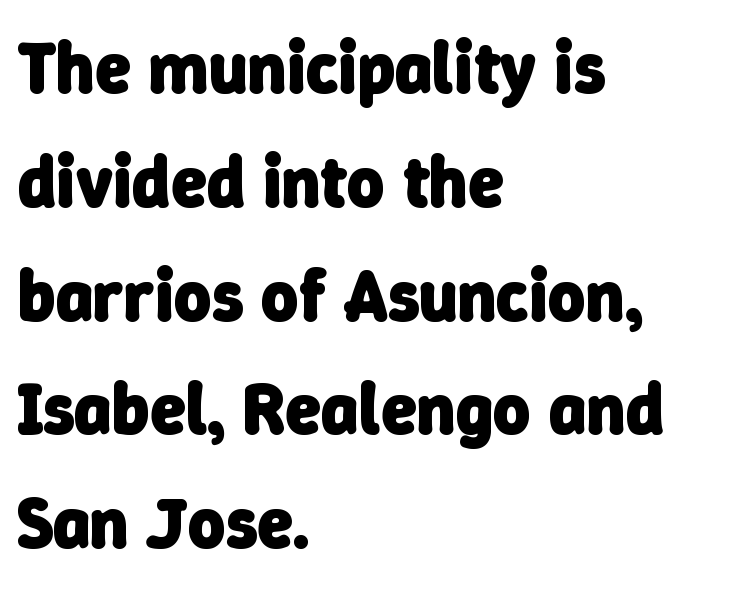
Q: Is the text bold? A: Yes.
Q: Is the typeface a serif or a sans-serif typeface? A: Sans-serif.
Q: Is the text underlined? A: No.
Q: How is the paragraph aligned? A: Left-aligned.
Q: Is the spacing between letters normal or unusually wide? A: Normal.
Q: Is the spacing between lines tight, normal or loose? A: Normal.
Q: Width (condensed, normal, or wide)? A: Normal.
Q: Stroke contrast? A: Low.
Q: x-height? A: Medium.
Q: Monospaced? A: No.
